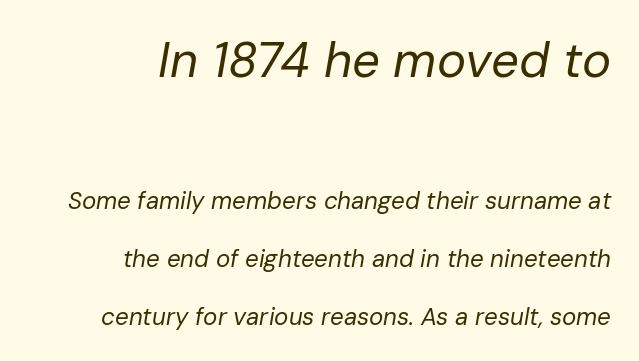
The image shows 49 px regular-weight type, italic (leaning right); set right-aligned, loose line spacing (2.41x), normal letter spacing, not underlined; the first (top) block is 2.04x larger; low stroke contrast and a medium x-height.
